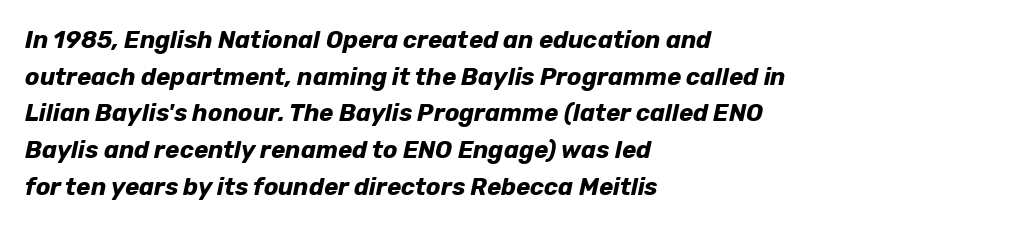
Q: Is the text bold? A: Yes.
Q: Is the text italic (slanted)? A: Yes, it leans right by about 12 degrees.
Q: Is the text underlined? A: No.
Q: How is the paragraph aligned? A: Left-aligned.
Q: Is the spacing between letters normal or unusually wide? A: Normal.
Q: Is the spacing between lines tight, normal or loose? A: Normal.
